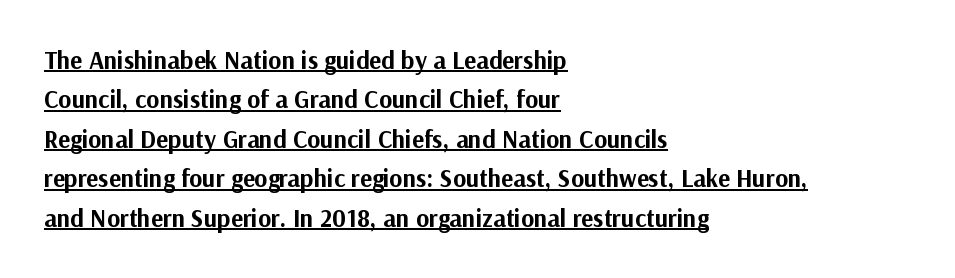
The image shows 25 px bold type, upright; set left-aligned, normal line spacing (1.58x), normal letter spacing, underlined.
